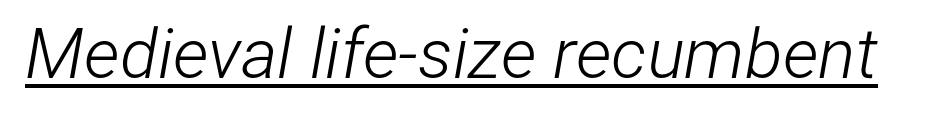
Q: Is the text bold? A: No.
Q: Is the text italic (slanted)? A: Yes, it leans right by about 12 degrees.
Q: Is the text underlined? A: Yes.
Q: Is the spacing between letters normal or unusually wide? A: Normal.
Q: Width (condensed, normal, or wide)? A: Condensed.
Q: Stroke contrast? A: Low.
Q: x-height? A: Medium.
Q: Monospaced? A: No.
